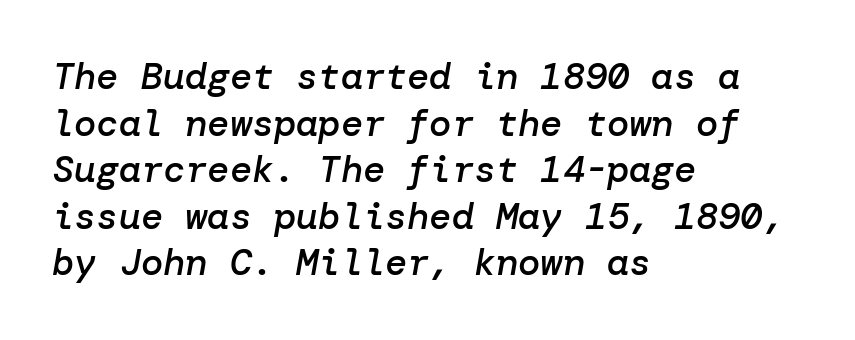
The image shows 37 px semibold type, italic (leaning right); set left-aligned, normal line spacing (1.26x), normal letter spacing, not underlined; low stroke contrast and a medium x-height.
